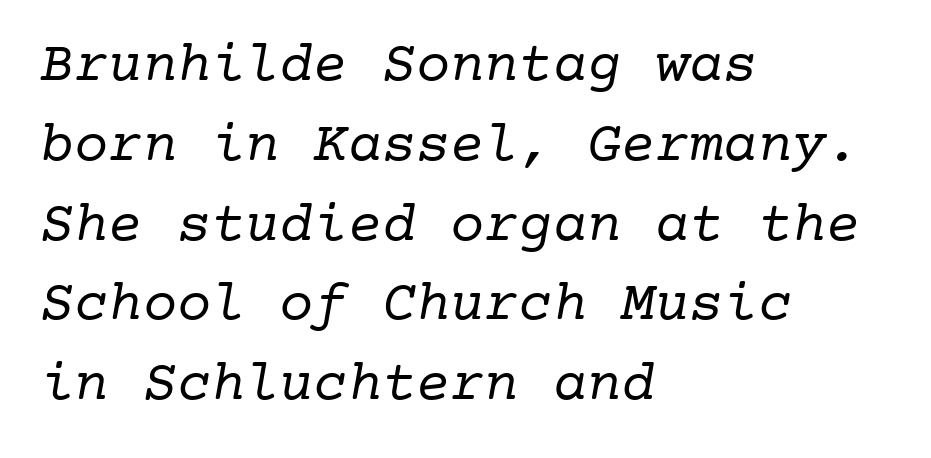
{"serif": "yes", "bold": "no", "weight": "regular", "width": "normal", "stroke_contrast": "low", "x_height": "medium", "monospaced": "yes", "underline": "no", "align": "left", "line_spacing": "normal", "line_spacing_ratio": 1.4, "letter_spacing": "normal", "letter_spacing_em": 0.0, "glyph_px": 57}
